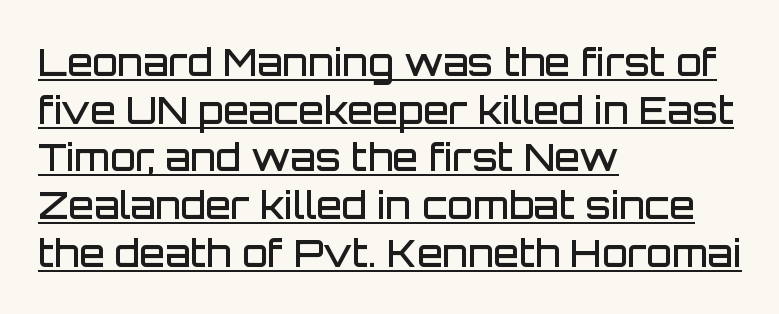
The line texture is even and compact thanks to regular tracking. Looks like regular typesetting: each glyph gets only the width it needs. Honestly, the underline is the first thing you notice here. This sample is left-justified, so line endings fall wherever the words run out.
